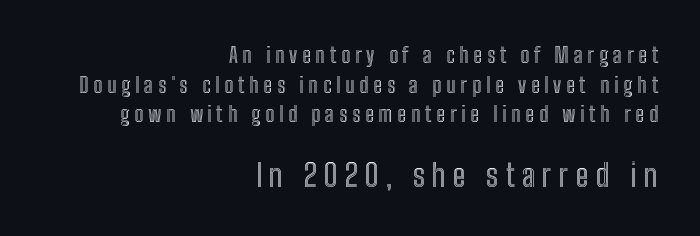
Normally led — the rows are evenly, conventionally spaced. A student would call this right alignment; a typographer would say flush right, rag left. The words here are not underlined. Character widths vary here, with narrow letters taking less room than wide ones. Which chunk is bigger? The second one — the bottom block dwarfs the top. Short note: letters widely spaced.
